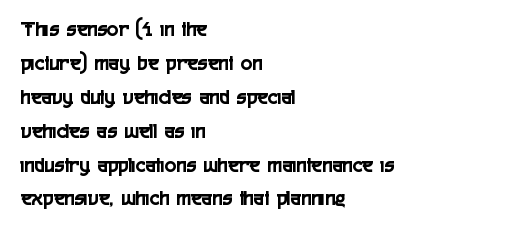
Q: Is the text italic (slanted)? A: No, it is upright.
Q: Is the text underlined? A: No.
Q: How is the paragraph aligned? A: Left-aligned.
Q: Is the spacing between letters normal or unusually wide? A: Normal.
Q: Is the spacing between lines tight, normal or loose? A: Normal.
